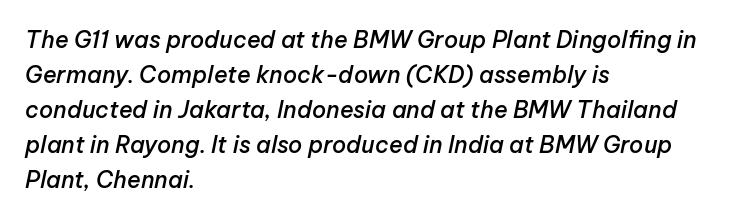
Line starts are locked; line ends wander. This rendering features lettering with no underline. Looking at the ascenders, they clearly lean. The face used here is rendered with its standard letterfit. Caption: semibold face, moderately heavy strokes. The vertical gap from one line to the next is medium.
